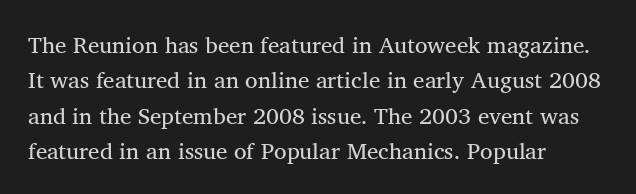
The image shows 23 px text type; set left-aligned, normal line spacing (1.54x), normal letter spacing, not underlined.
